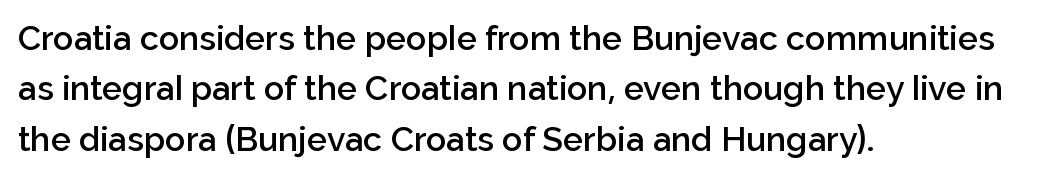
Q: Is the text bold? A: Semi-bold.
Q: Is the text italic (slanted)? A: No, it is upright.
Q: Is the typeface a serif or a sans-serif typeface? A: Sans-serif.
Q: Is the text underlined? A: No.
Q: How is the paragraph aligned? A: Left-aligned.
Q: Is the spacing between letters normal or unusually wide? A: Normal.
Q: Is the spacing between lines tight, normal or loose? A: Normal.
Q: Width (condensed, normal, or wide)? A: Normal.
Q: Stroke contrast? A: Low.
Q: x-height? A: Medium.
Q: Monospaced? A: No.
